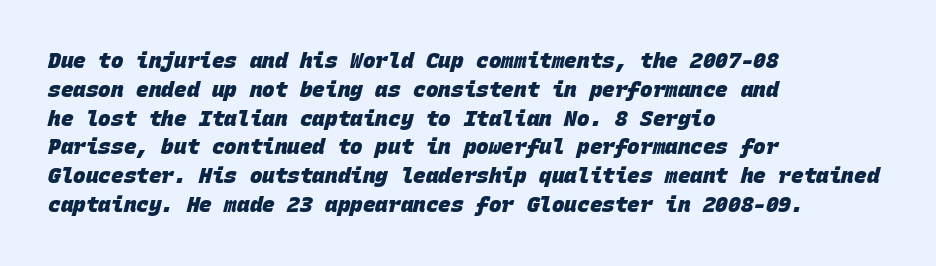
The image shows 21 px bold type; set left-aligned, normal line spacing (1.37x), normal letter spacing, not underlined.
